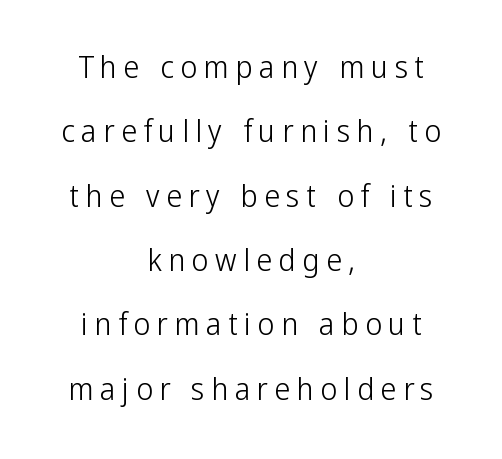
Q: Is the text bold? A: No.
Q: Is the text italic (slanted)? A: No, it is upright.
Q: Is the typeface a serif or a sans-serif typeface? A: Sans-serif.
Q: Is the text underlined? A: No.
Q: How is the paragraph aligned? A: Centered.
Q: Is the spacing between letters normal or unusually wide? A: Unusually wide.
Q: Is the spacing between lines tight, normal or loose? A: Loose.
Q: Width (condensed, normal, or wide)? A: Condensed.
Q: Stroke contrast? A: Low.
Q: x-height? A: Medium.
Q: Monospaced? A: No.
